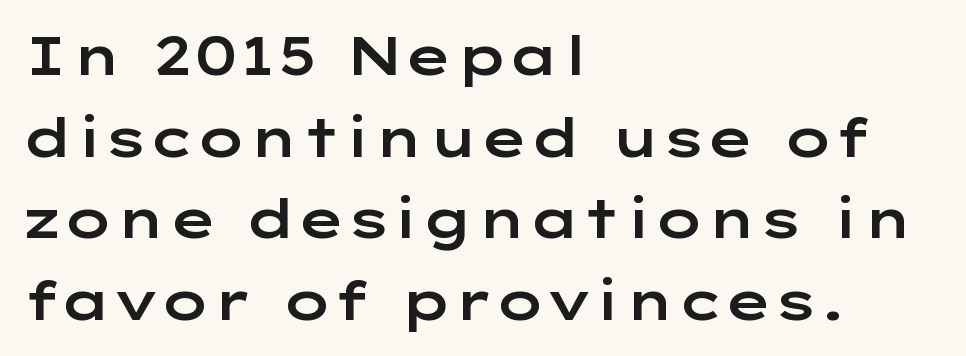
{"serif": "no", "italic": "no", "width": "wide", "stroke_contrast": "low", "x_height": "medium", "monospaced": "no", "underline": "no", "align": "left", "line_spacing": "normal", "line_spacing_ratio": 1.54, "letter_spacing": "normal", "letter_spacing_em": 0.0, "glyph_px": 53}
